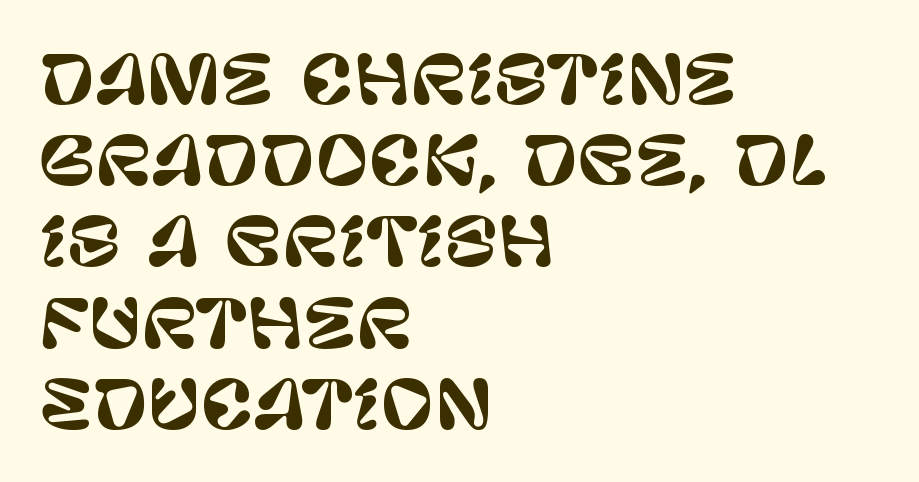
{"serif": "no", "width": "normal", "stroke_contrast": "low", "x_height": "large", "monospaced": "no", "underline": "no", "align": "left", "line_spacing": "normal", "line_spacing_ratio": 1.25, "letter_spacing": "normal", "letter_spacing_em": 0.0, "glyph_px": 65}
